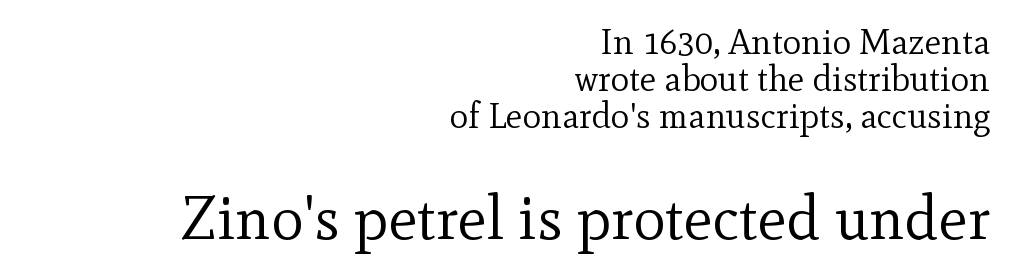
{"serif": "yes", "italic": "no", "bold": "no", "weight": "regular", "width": "normal", "x_height": "small", "monospaced": "no", "underline": "no", "align": "right", "line_spacing": "tight", "line_spacing_ratio": 1.06, "letter_spacing": "normal", "letter_spacing_em": 0.0, "larger_block": "second", "size_ratio": 1.74, "glyph_px": 61}
